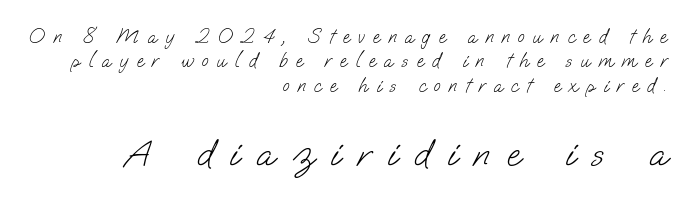
{"serif": "no", "bold": "no", "weight": "light", "width": "normal", "stroke_contrast": "low", "x_height": "small", "monospaced": "no", "underline": "no", "align": "right", "line_spacing_ratio": 1.22, "letter_spacing": "wide", "letter_spacing_em": 0.42, "larger_block": "second", "size_ratio": 2.0, "glyph_px": 40}
